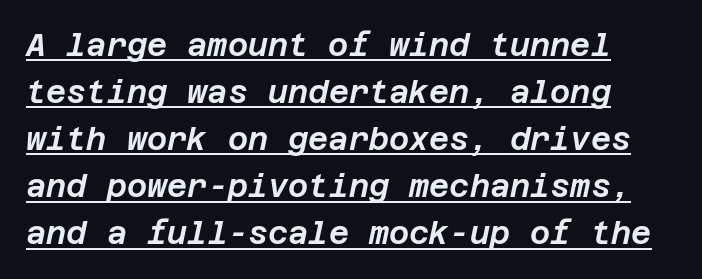
The typesetter chose a ragged-right arrangement here. You could call the tracking neutral — neither tight nor loose. Does the leading feel generous? No, just average. If you drew a line through each stem, it would be angled. Glance below the letters and you will spot a drawn line.
